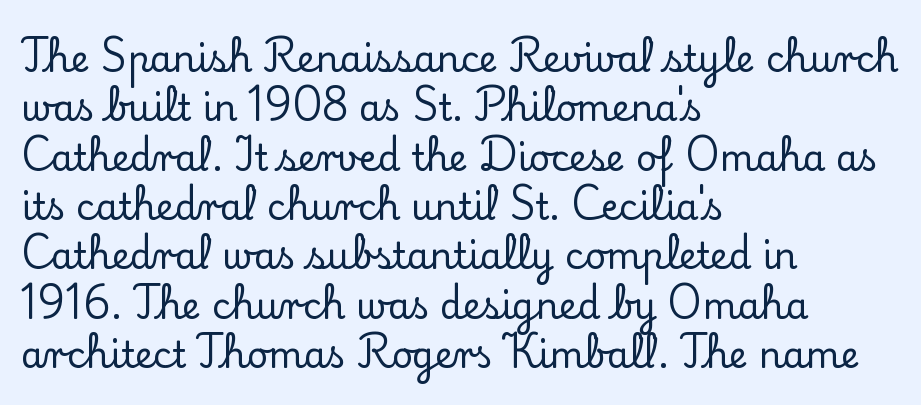
Each new line begins a customary step beneath the previous one. Tracking here is standard; glyphs follow each other at the usual distance. These lines are set flush left with a ragged right edge. A typesetter would label this face a serif.
